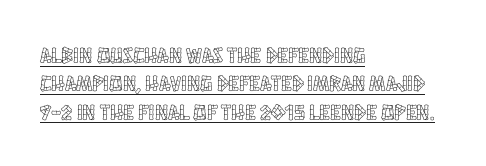
Q: Is the text italic (slanted)? A: No, it is upright.
Q: Is the text underlined? A: Yes.
Q: How is the paragraph aligned? A: Left-aligned.
Q: Is the spacing between letters normal or unusually wide? A: Normal.
Q: Is the spacing between lines tight, normal or loose? A: Normal.
